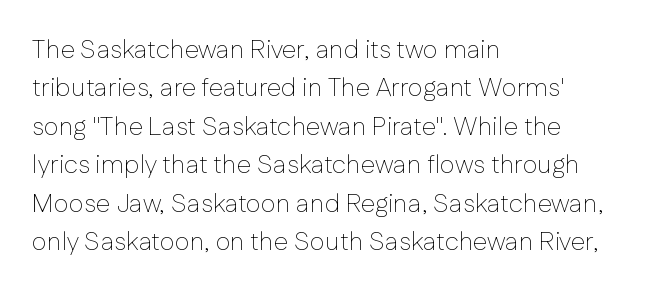
Q: Is the text bold? A: No.
Q: Is the text italic (slanted)? A: No, it is upright.
Q: Is the text underlined? A: No.
Q: How is the paragraph aligned? A: Left-aligned.
Q: Is the spacing between letters normal or unusually wide? A: Normal.
Q: Is the spacing between lines tight, normal or loose? A: Normal.
